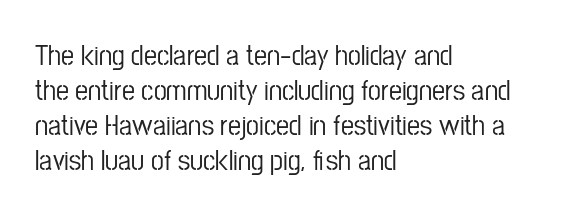
The image shows 29 px condensed sans-serif type, upright; set left-aligned, line spacing 1.21x, normal letter spacing, not underlined; low stroke contrast and a medium x-height.
